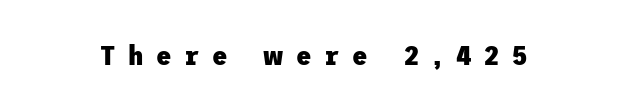
The image shows 28 px heavy sans-serif type, upright; set unusually wide letter spacing (+0.45 em), not underlined; low stroke contrast and a medium x-height.
